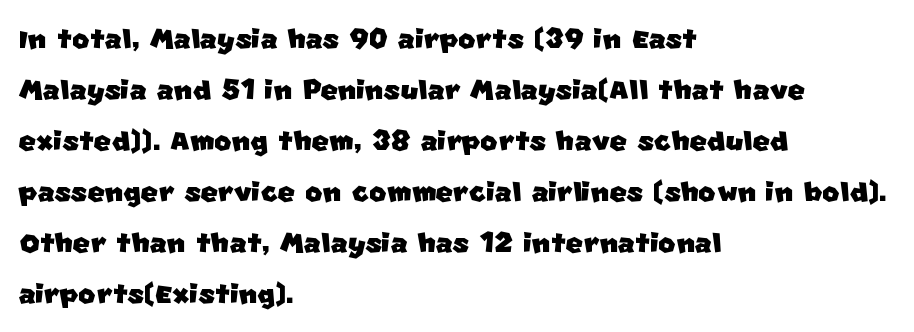
The image shows 37 px sans-serif type; set left-aligned, normal line spacing (1.38x), normal letter spacing, not underlined; low stroke contrast and a large x-height.
